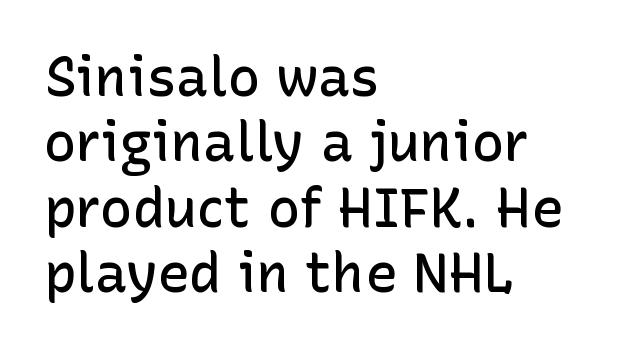
The image shows 54 px semibold sans-serif type, upright; set left-aligned, line spacing 1.21x, normal letter spacing, not underlined; low stroke contrast and a medium x-height.
